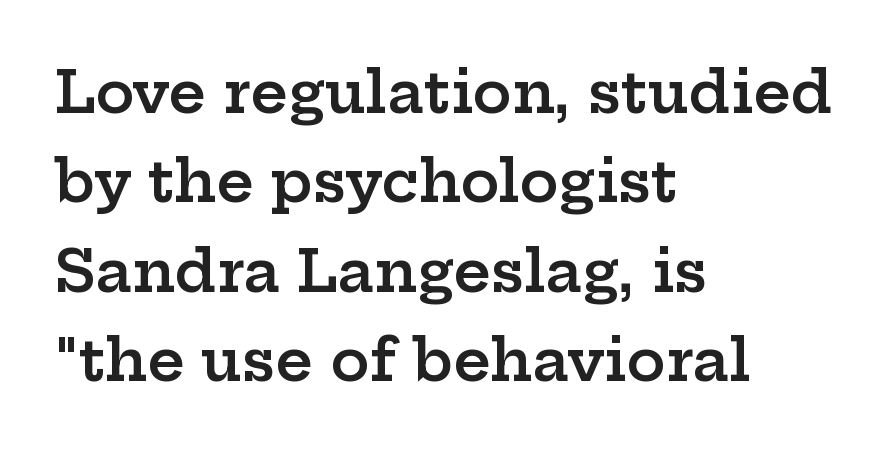
The image shows 58 px semibold, wide serif type, upright; set left-aligned, normal line spacing (1.54x), normal letter spacing, not underlined; low stroke contrast and a medium x-height.
